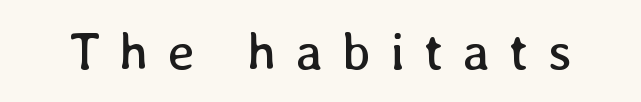
The image shows 53 px regular-weight type, upright; set unusually wide letter spacing (+0.36 em), not underlined; low stroke contrast and a medium x-height.
